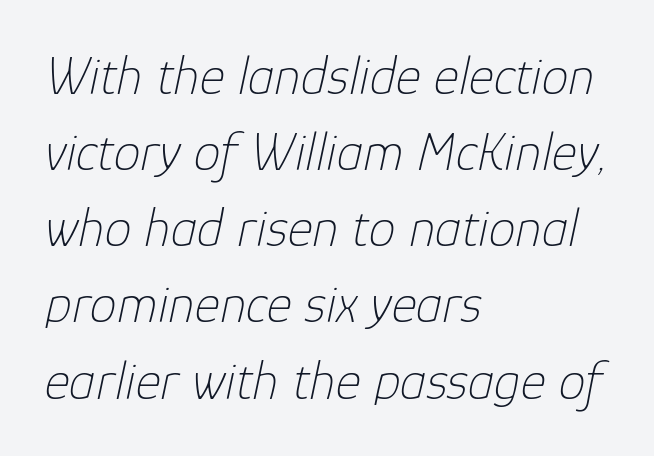
{"italic": "yes", "lean": "right", "slant_degrees": 12, "bold": "no", "weight": "thin", "width": "normal", "stroke_contrast": "low", "x_height": "medium", "monospaced": "no", "underline": "no", "align": "left", "line_spacing": "normal", "line_spacing_ratio": 1.41, "letter_spacing": "normal", "letter_spacing_em": 0.0, "glyph_px": 54}
